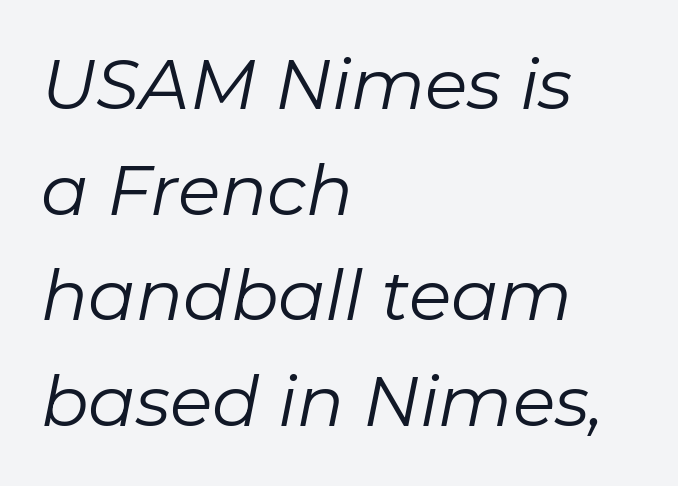
Q: Is the text bold? A: No.
Q: Is the text italic (slanted)? A: Yes, it leans right by about 11 degrees.
Q: Is the text underlined? A: No.
Q: How is the paragraph aligned? A: Left-aligned.
Q: Is the spacing between letters normal or unusually wide? A: Normal.
Q: Is the spacing between lines tight, normal or loose? A: Normal.
Q: Width (condensed, normal, or wide)? A: Normal.
Q: Stroke contrast? A: Low.
Q: x-height? A: Medium.
Q: Monospaced? A: No.
